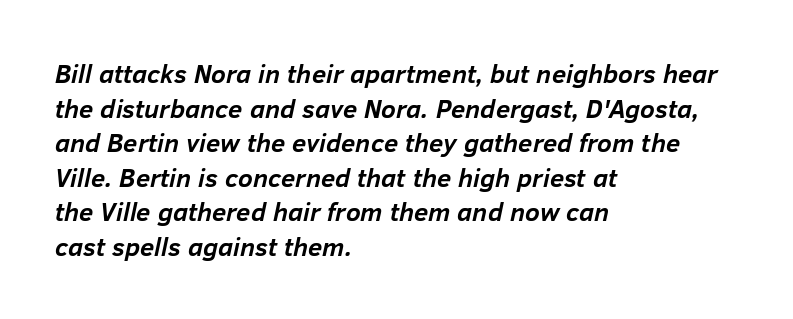
The image shows 26 px bold type, italic (leaning right); set left-aligned, normal line spacing (1.33x), normal letter spacing, not underlined.
